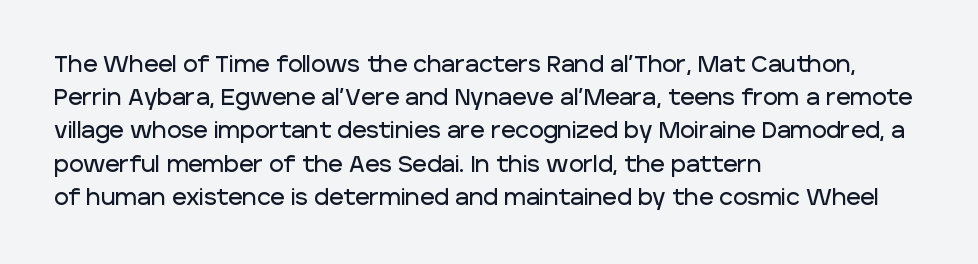
These lines keep a tight, regular rhythm from letter to letter. Vertical spacing — default. No word sits above an underline. The setting favours the left margin, as ordinary paragraphs usually do. The font's upright variant was chosen for this text.
